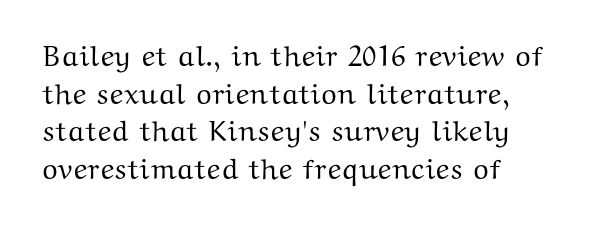
{"serif": "yes", "italic": "no", "width": "wide", "stroke_contrast": "medium", "x_height": "medium", "monospaced": "no", "underline": "no", "line_spacing": "normal", "line_spacing_ratio": 1.3, "letter_spacing": "normal", "letter_spacing_em": 0.0, "glyph_px": 29}
